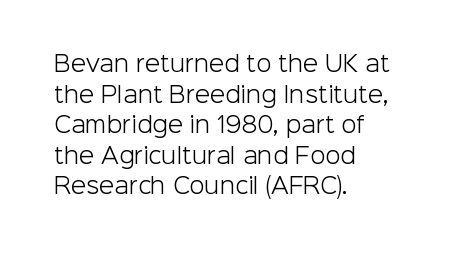
Here the glyphs are tracked normally, forming tight word shapes. This sample keeps an unexceptional amount of space between lines. Every character sits straight up, as roman type does. Each stroke keeps to a modest, everyday thickness or less. This rendering uses left alignment, leaving the right contour irregular. Descenders are the only things crossing below the line.
